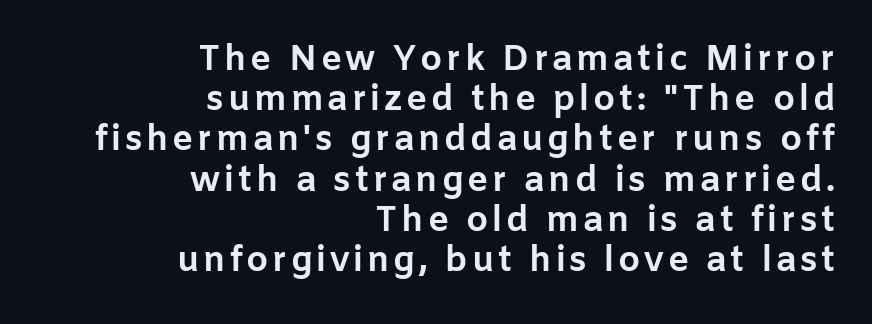
{"serif": "no", "italic": "no", "bold": "yes", "weight": "bold", "width": "normal", "stroke_contrast": "low", "x_height": "medium", "monospaced": "no", "underline": "no", "align": "right", "line_spacing": "tight", "line_spacing_ratio": 1.15, "glyph_px": 35}
